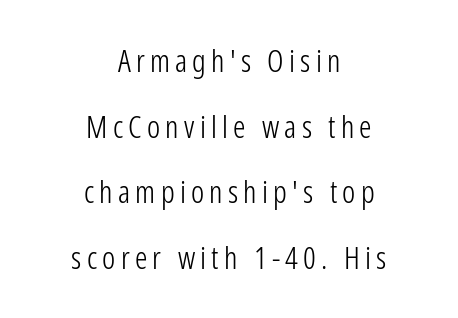
The image shows 31 px light, condensed sans-serif type, upright; set centered, loose line spacing (2.12x), not underlined; low stroke contrast and a medium x-height.
